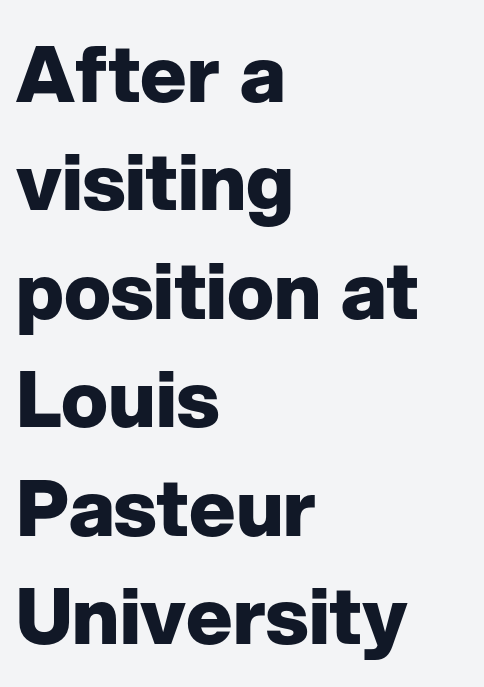
Reading down the block, your eye returns to a fixed left position each line. The passage shown is typeset with a sans-serif family. The gap between lines stays unmarked. Each glyph is drawn with heavy, bold strokes. A typesetter would mark this as roman, not italic. The line-height multiplier appears to be the usual default.
